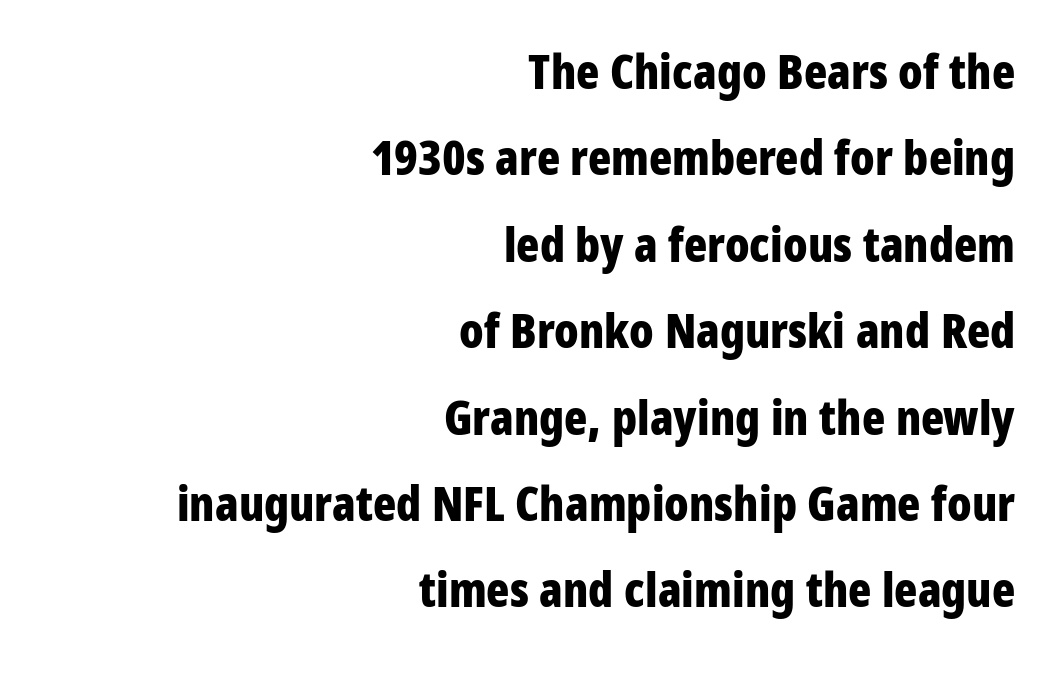
The image shows 48 px bold, condensed sans-serif type, upright; set right-aligned, line spacing 1.8x, normal letter spacing, not underlined; low stroke contrast and a medium x-height.
